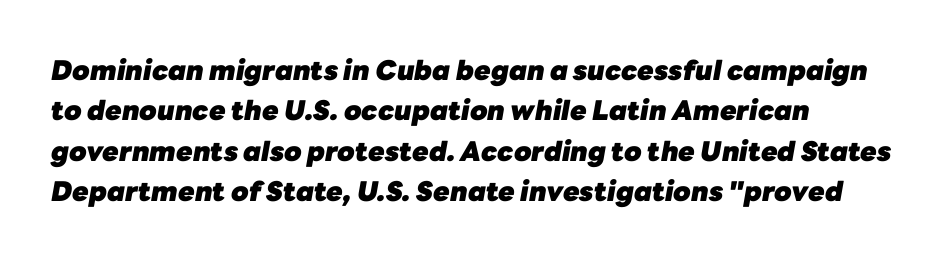
{"italic": "yes", "lean": "right", "slant_degrees": 10, "bold": "yes", "underline": "no", "line_spacing": "normal", "line_spacing_ratio": 1.5, "letter_spacing": "normal", "letter_spacing_em": 0.0, "glyph_px": 27}
